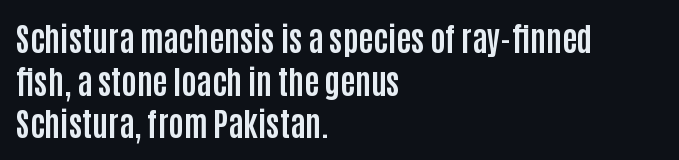
Q: Is the text bold? A: Yes.
Q: Is the text italic (slanted)? A: No, it is upright.
Q: Is the typeface a serif or a sans-serif typeface? A: Sans-serif.
Q: Is the text underlined? A: No.
Q: How is the paragraph aligned? A: Left-aligned.
Q: Is the spacing between letters normal or unusually wide? A: Normal.
Q: Is the spacing between lines tight, normal or loose? A: Normal.
Q: Width (condensed, normal, or wide)? A: Condensed.
Q: Stroke contrast? A: Low.
Q: x-height? A: Large.
Q: Monospaced? A: No.
